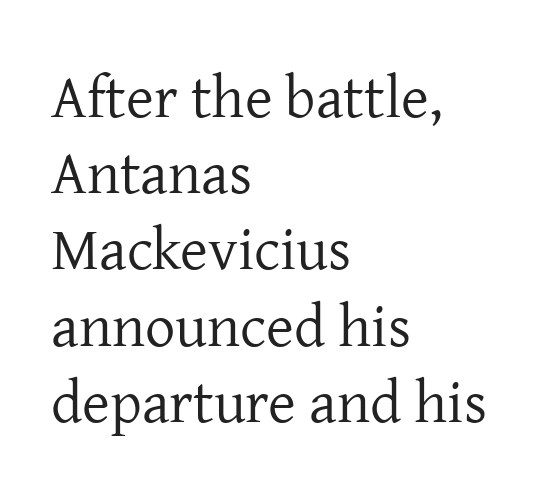
This sample is left-justified, so line endings fall wherever the words run out. Has an underline been added? It has not. Interline gaps are of average width in this sample. Do the letters lean? They stand straight. The letters advance in unequal steps, a hallmark of proportional type.
